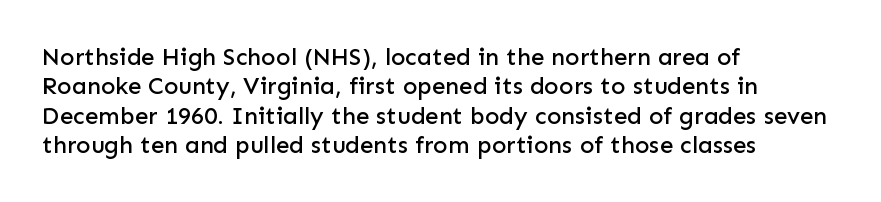
The image shows 24 px text type, upright; set left-aligned, line spacing 1.22x, normal letter spacing, not underlined.
